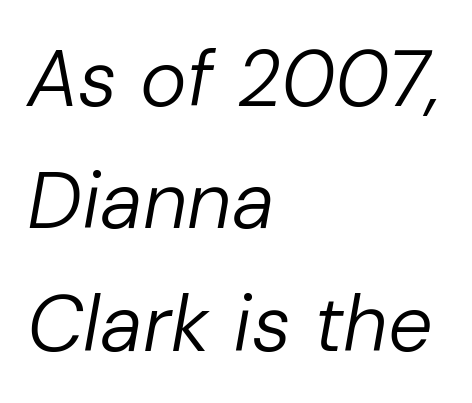
Q: Is the text bold? A: No.
Q: Is the text italic (slanted)? A: Yes, it leans right by about 10 degrees.
Q: Is the text underlined? A: No.
Q: How is the paragraph aligned? A: Left-aligned.
Q: Is the spacing between letters normal or unusually wide? A: Normal.
Q: Is the spacing between lines tight, normal or loose? A: Normal.
Q: Width (condensed, normal, or wide)? A: Normal.
Q: Stroke contrast? A: Low.
Q: x-height? A: Medium.
Q: Monospaced? A: No.
